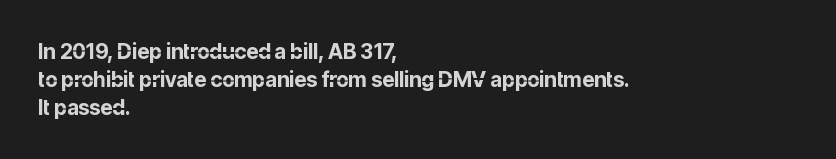
Q: Is the text bold? A: Yes.
Q: Is the text italic (slanted)? A: No, it is upright.
Q: Is the text underlined? A: No.
Q: How is the paragraph aligned? A: Left-aligned.
Q: Is the spacing between letters normal or unusually wide? A: Normal.
Q: Is the spacing between lines tight, normal or loose? A: Normal.
